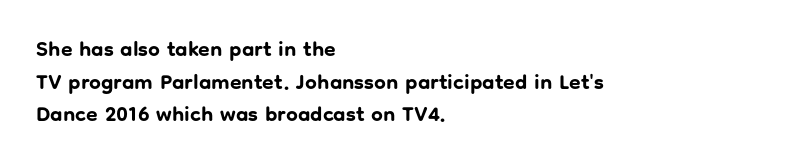
Q: Is the text bold? A: Yes.
Q: Is the text italic (slanted)? A: No, it is upright.
Q: Is the text underlined? A: No.
Q: How is the paragraph aligned? A: Left-aligned.
Q: Is the spacing between letters normal or unusually wide? A: Normal.
Q: Is the spacing between lines tight, normal or loose? A: Normal.
